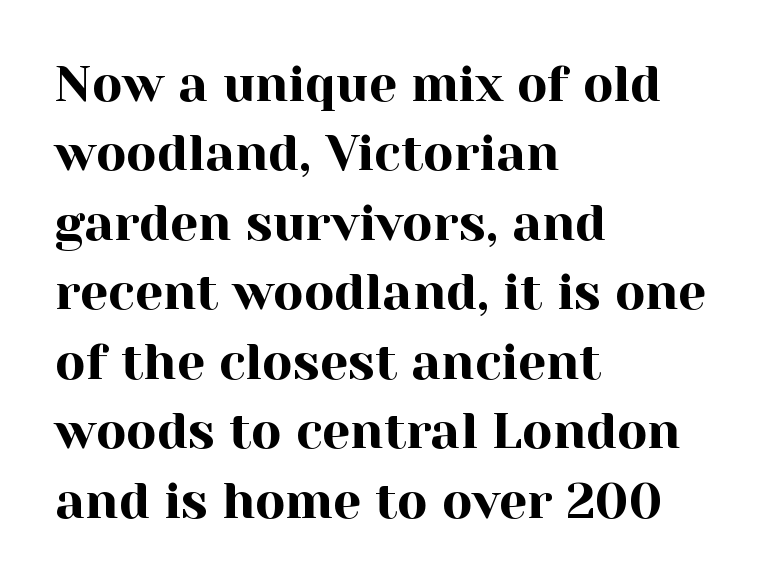
The image shows 50 px serif type, upright; set left-aligned, normal line spacing (1.39x), normal letter spacing, not underlined; a medium x-height.
